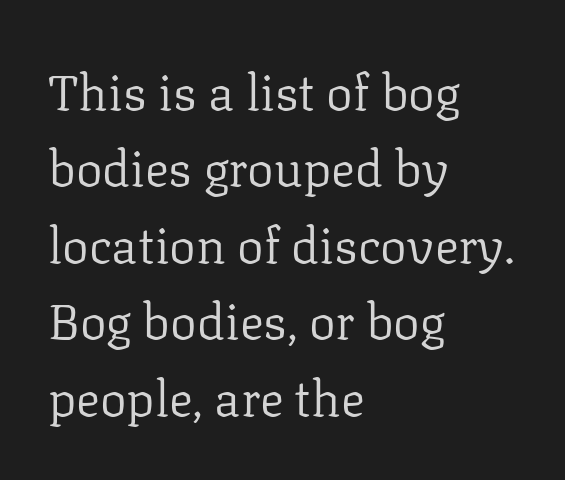
{"serif": "yes", "italic": "no", "bold": "no", "weight": "regular", "width": "normal", "stroke_contrast": "low", "x_height": "medium", "monospaced": "no", "underline": "no", "align": "left", "line_spacing": "normal", "line_spacing_ratio": 1.53, "letter_spacing": "normal", "letter_spacing_em": 0.0, "glyph_px": 50}
